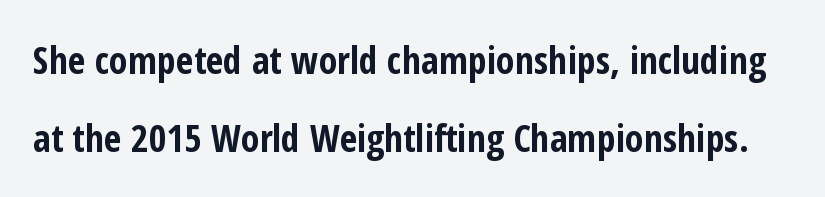
{"serif": "no", "italic": "no", "bold": "yes", "weight": "bold", "width": "condensed", "stroke_contrast": "low", "x_height": "medium", "monospaced": "no", "underline": "no", "line_spacing": "loose", "line_spacing_ratio": 2.05, "letter_spacing": "normal", "letter_spacing_em": 0.0, "glyph_px": 38}
